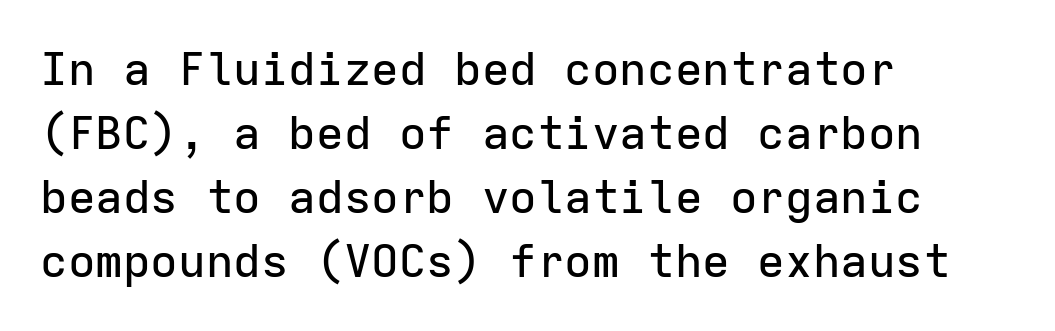
The image shows 46 px sans-serif type, upright, monospaced; set left-aligned, normal line spacing (1.39x), normal letter spacing, not underlined; low stroke contrast and a medium x-height.
